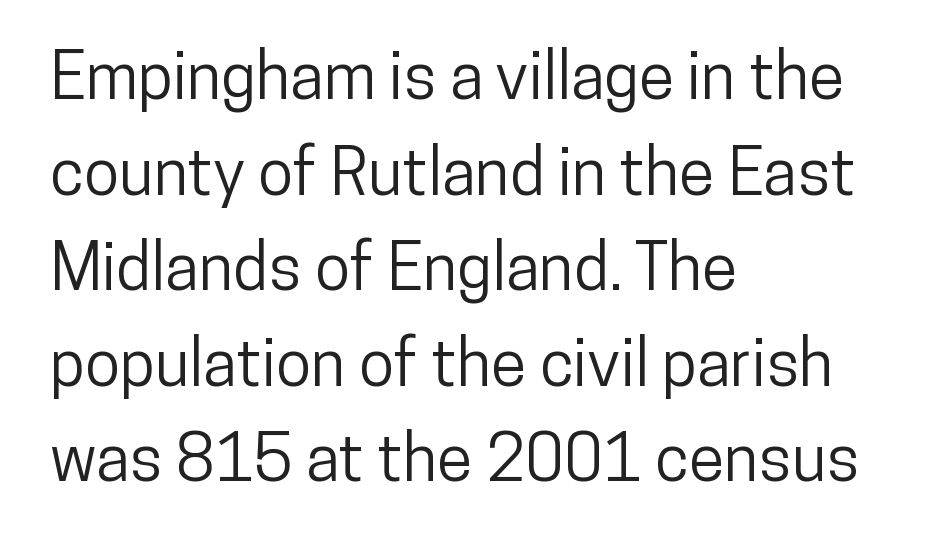
The image shows 65 px condensed sans-serif type, upright; set left-aligned, normal line spacing (1.47x), normal letter spacing, not underlined; low stroke contrast and a medium x-height.
